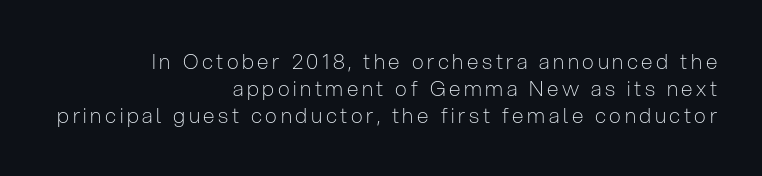
Q: Is the text bold? A: No.
Q: Is the text italic (slanted)? A: No, it is upright.
Q: Is the text underlined? A: No.
Q: How is the paragraph aligned? A: Right-aligned.
Q: Is the spacing between lines tight, normal or loose? A: Normal.
